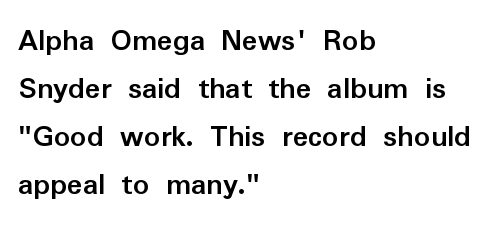
The image shows 32 px semibold sans-serif type, upright; set left-aligned, normal line spacing (1.5x), normal letter spacing, not underlined; low stroke contrast and a medium x-height.
